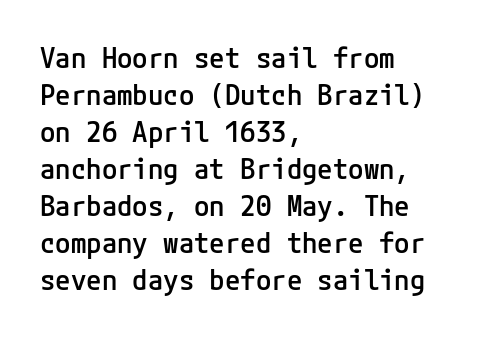
Q: Is the text bold? A: Semi-bold.
Q: Is the text italic (slanted)? A: No, it is upright.
Q: Is the typeface a serif or a sans-serif typeface? A: Sans-serif.
Q: Is the text underlined? A: No.
Q: How is the paragraph aligned? A: Left-aligned.
Q: Is the spacing between letters normal or unusually wide? A: Normal.
Q: Is the spacing between lines tight, normal or loose? A: Normal.
Q: Width (condensed, normal, or wide)? A: Normal.
Q: Stroke contrast? A: Low.
Q: x-height? A: Medium.
